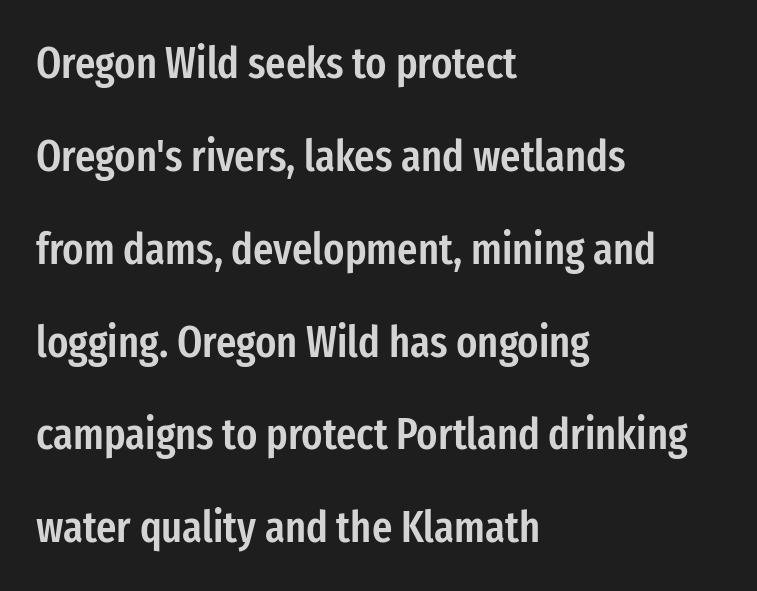
The image shows 44 px semibold, condensed sans-serif type, upright; set left-aligned, loose line spacing (2.11x), normal letter spacing, not underlined; low stroke contrast and a medium x-height.
